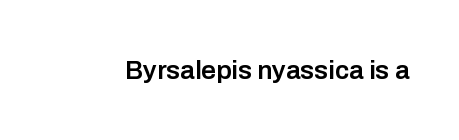
Q: Is the text bold? A: Semi-bold.
Q: Is the text italic (slanted)? A: No, it is upright.
Q: Is the text underlined? A: No.
Q: Is the spacing between letters normal or unusually wide? A: Normal.
